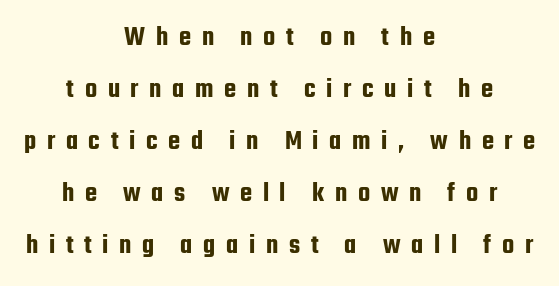
Q: Is the text italic (slanted)? A: No, it is upright.
Q: Is the typeface a serif or a sans-serif typeface? A: Sans-serif.
Q: Is the text underlined? A: No.
Q: How is the paragraph aligned? A: Centered.
Q: Is the spacing between letters normal or unusually wide? A: Unusually wide.
Q: Width (condensed, normal, or wide)? A: Condensed.
Q: Stroke contrast? A: Low.
Q: x-height? A: Medium.
Q: Monospaced? A: No.
